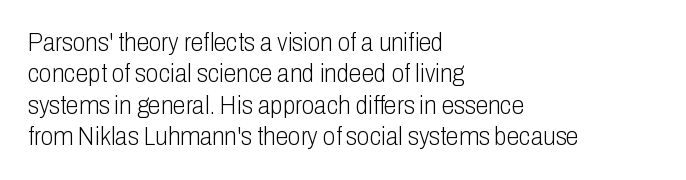
Q: Is the text bold? A: No.
Q: Is the text italic (slanted)? A: No, it is upright.
Q: Is the text underlined? A: No.
Q: How is the paragraph aligned? A: Left-aligned.
Q: Is the spacing between letters normal or unusually wide? A: Normal.
